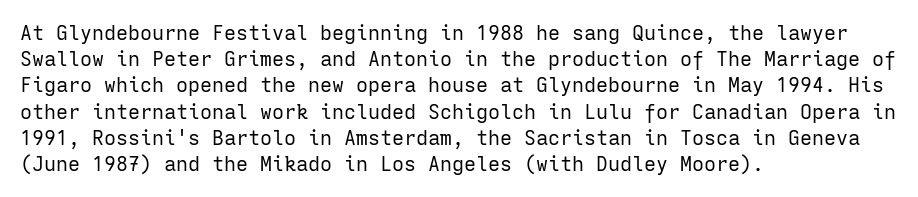
Q: Is the text bold? A: No.
Q: Is the text italic (slanted)? A: No, it is upright.
Q: Is the text underlined? A: No.
Q: How is the paragraph aligned? A: Left-aligned.
Q: Is the spacing between letters normal or unusually wide? A: Normal.
Q: Is the spacing between lines tight, normal or loose? A: Normal.
